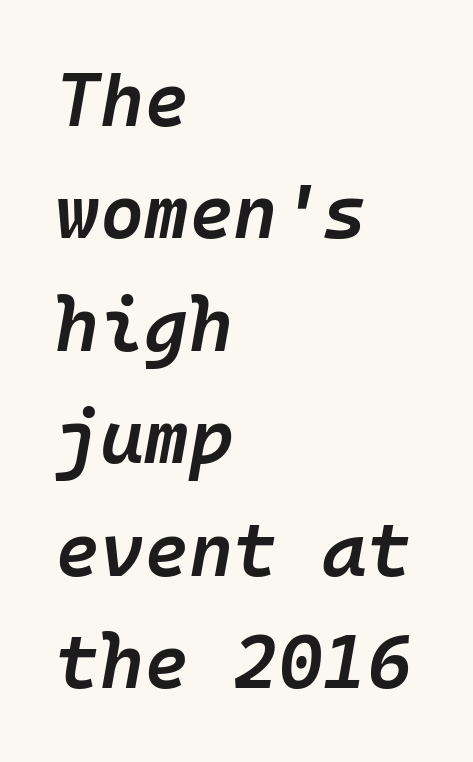
{"italic": "yes", "lean": "right", "slant_degrees": 10, "bold": "semi", "weight": "semibold", "width": "normal", "stroke_contrast": "low", "x_height": "medium", "monospaced": "yes", "underline": "no", "align": "left", "line_spacing": "normal", "line_spacing_ratio": 1.48, "letter_spacing": "normal", "letter_spacing_em": 0.0, "glyph_px": 76}
